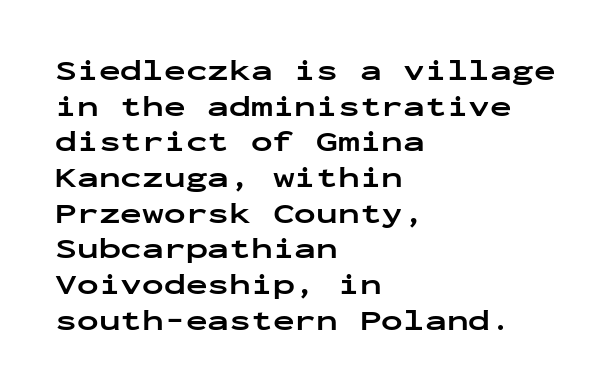
Q: Is the text bold? A: Yes.
Q: Is the text italic (slanted)? A: No, it is upright.
Q: Is the typeface a serif or a sans-serif typeface? A: Sans-serif.
Q: Is the text underlined? A: No.
Q: How is the paragraph aligned? A: Left-aligned.
Q: Is the spacing between letters normal or unusually wide? A: Normal.
Q: Width (condensed, normal, or wide)? A: Wide.
Q: Stroke contrast? A: Low.
Q: x-height? A: Medium.
Q: Monospaced? A: Yes.
